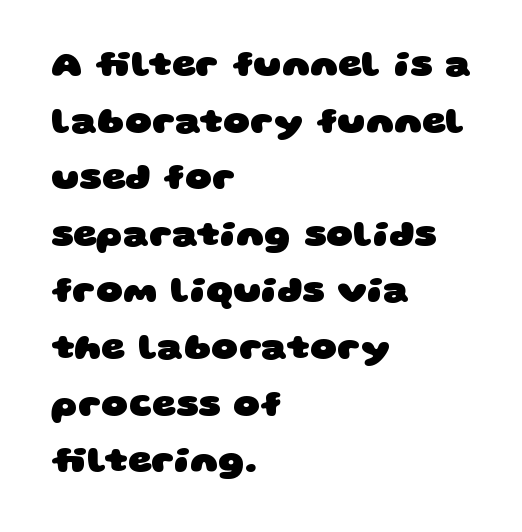
{"serif": "no", "bold": "yes", "weight": "heavy", "width": "wide", "stroke_contrast": "low", "x_height": "large", "monospaced": "no", "underline": "no", "align": "left", "line_spacing": "normal", "line_spacing_ratio": 1.53, "letter_spacing": "normal", "letter_spacing_em": 0.0, "glyph_px": 37}
